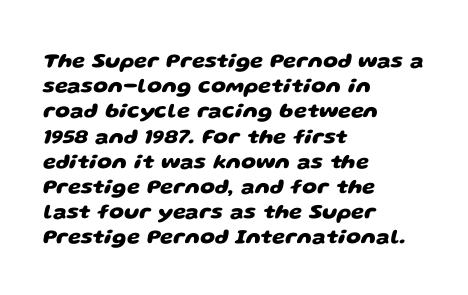
{"bold": "yes", "underline": "no", "align": "left", "line_spacing_ratio": 1.2, "letter_spacing": "normal", "letter_spacing_em": 0.0, "glyph_px": 21}
